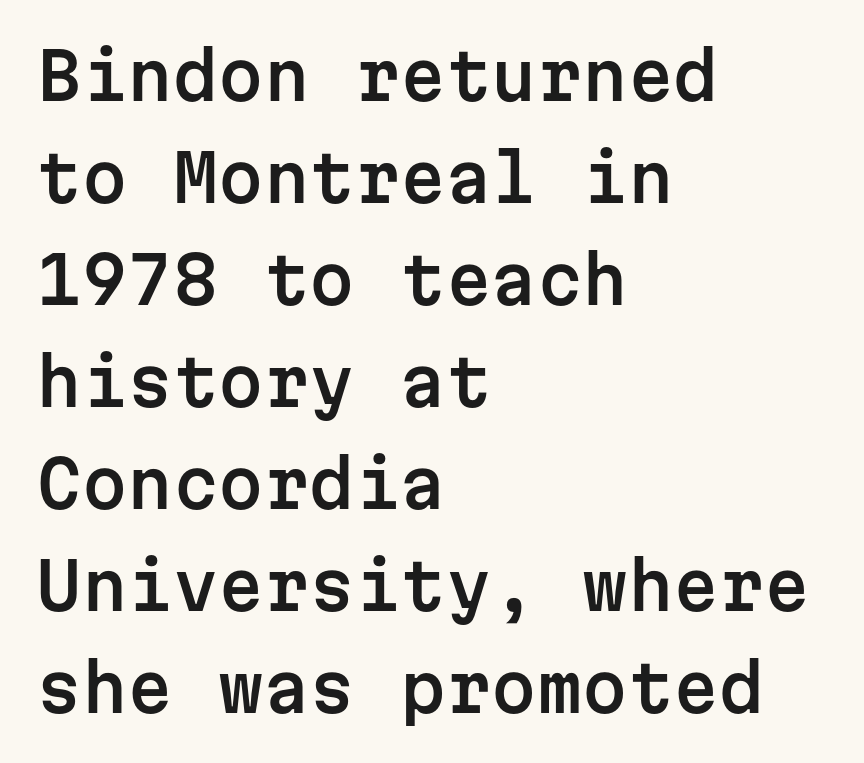
In terms of posture, this sample is upright. Alignment: flush left. No feet cap the strokes, marking this as sans-serif type. You could call the tracking neutral — neither tight nor loose. Looks like terminal output: every glyph gets an equal slot.
